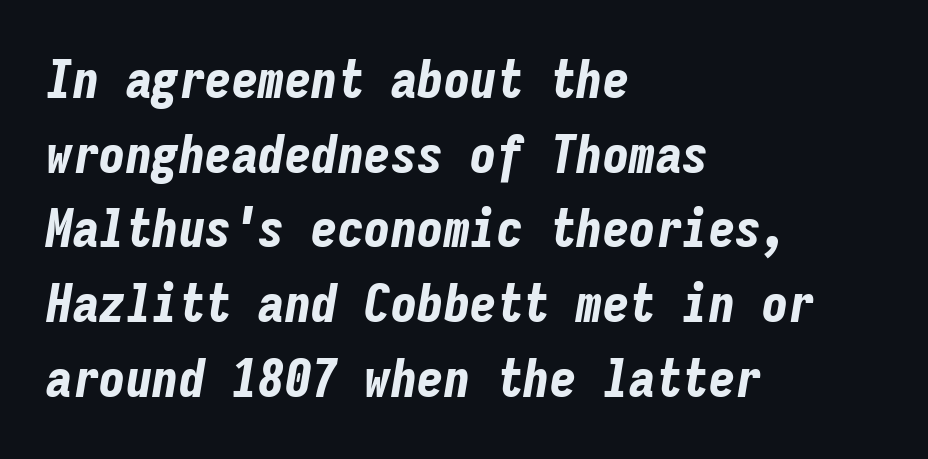
The image shows 53 px bold, condensed type, italic (leaning right), monospaced; set left-aligned, normal line spacing (1.41x), normal letter spacing, not underlined; low stroke contrast and a medium x-height.
